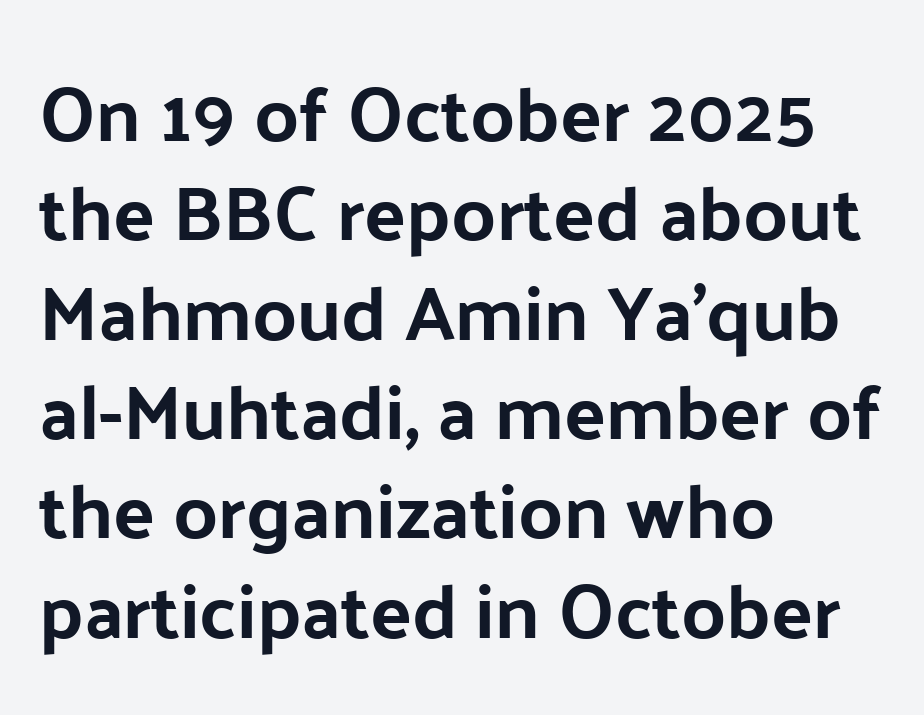
The image shows 77 px sans-serif type, upright; set left-aligned, normal line spacing (1.29x), normal letter spacing, not underlined; low stroke contrast and a medium x-height.
